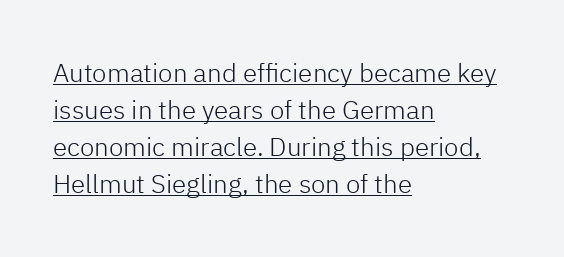
{"italic": "no", "bold": "no", "underline": "yes", "align": "left", "line_spacing": "normal", "line_spacing_ratio": 1.42, "letter_spacing": "normal", "letter_spacing_em": 0.0, "glyph_px": 26}
